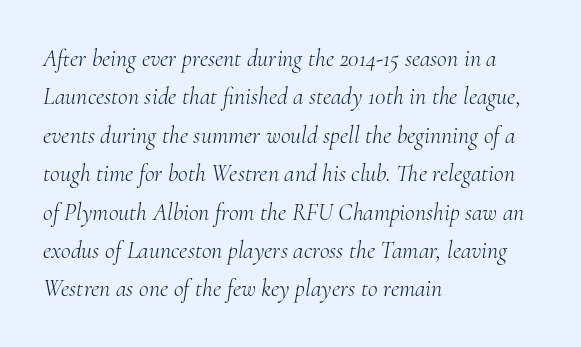
Quick note: interline space is typical. One-word summary of the alignment: left. Style check: oblique. The rendering keeps characters at their native spacing.
